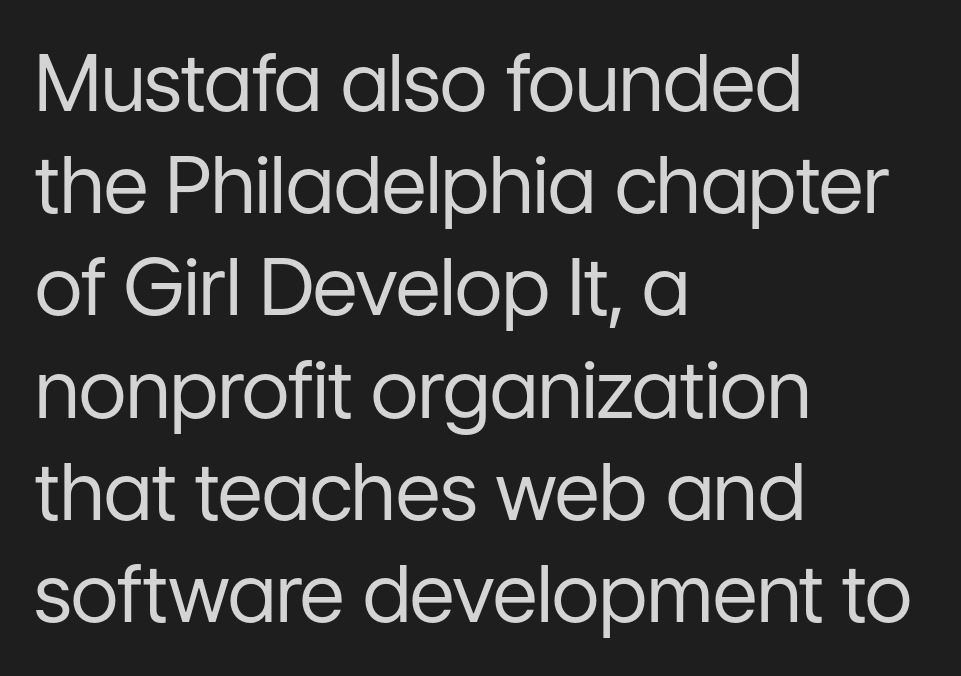
The image shows 78 px regular-weight sans-serif type, upright; set left-aligned, normal line spacing (1.31x), normal letter spacing, not underlined; low stroke contrast and a medium x-height.
